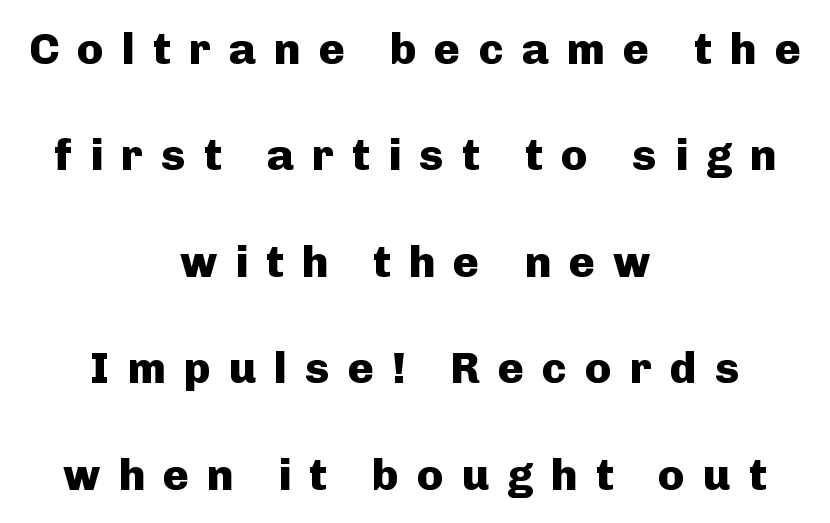
{"serif": "no", "italic": "no", "bold": "yes", "weight": "heavy", "width": "normal", "stroke_contrast": "low", "x_height": "medium", "monospaced": "no", "underline": "no", "align": "center", "line_spacing": "loose", "line_spacing_ratio": 2.42, "letter_spacing": "wide", "letter_spacing_em": 0.41, "glyph_px": 44}
